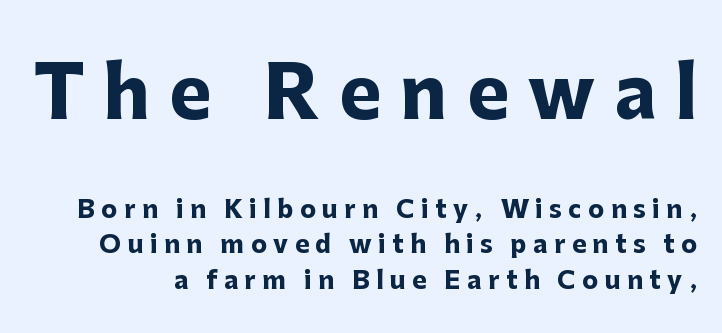
The image shows 71 px heavy sans-serif type, upright; set normal line spacing (1.47x), unusually wide letter spacing (+0.27 em), not underlined; the first (top) block is 2.96x larger; low stroke contrast and a medium x-height.
